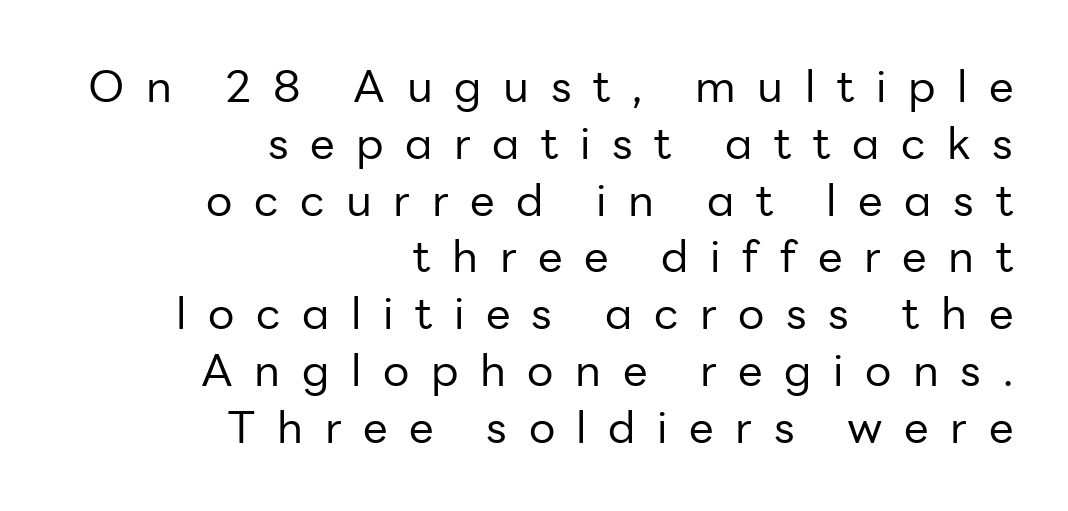
The image shows 44 px regular-weight sans-serif type, upright; set right-aligned, normal line spacing (1.29x), unusually wide letter spacing (+0.49 em), not underlined; low stroke contrast and a medium x-height.
